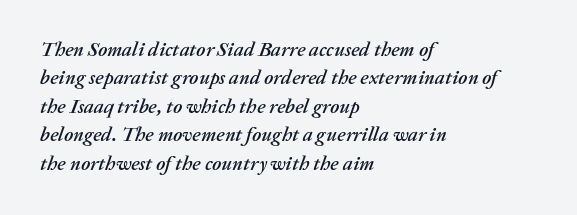
The image shows 20 px text type, italic (leaning right); set left-aligned, normal line spacing (1.42x), normal letter spacing, not underlined.
